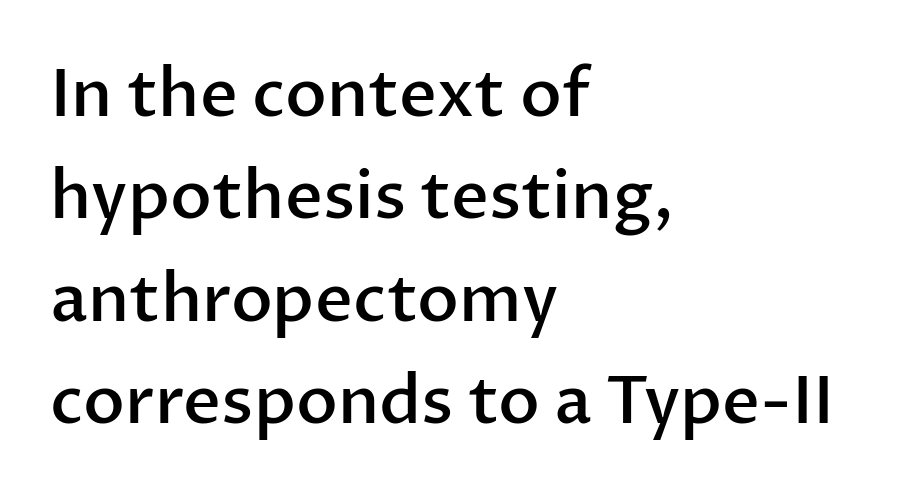
Q: Is the text bold? A: Semi-bold.
Q: Is the text italic (slanted)? A: No, it is upright.
Q: Is the typeface a serif or a sans-serif typeface? A: Sans-serif.
Q: Is the text underlined? A: No.
Q: How is the paragraph aligned? A: Left-aligned.
Q: Is the spacing between letters normal or unusually wide? A: Normal.
Q: Is the spacing between lines tight, normal or loose? A: Normal.
Q: Width (condensed, normal, or wide)? A: Normal.
Q: Stroke contrast? A: Low.
Q: x-height? A: Medium.
Q: Monospaced? A: No.
